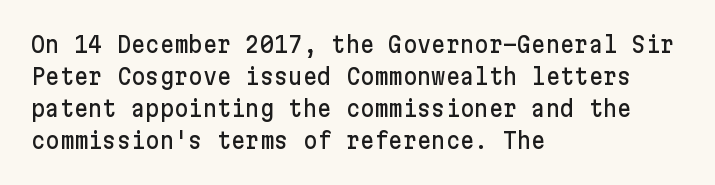
Q: Is the text italic (slanted)? A: No, it is upright.
Q: Is the text underlined? A: No.
Q: How is the paragraph aligned? A: Left-aligned.
Q: Is the spacing between letters normal or unusually wide? A: Normal.
Q: Is the spacing between lines tight, normal or loose? A: Normal.
